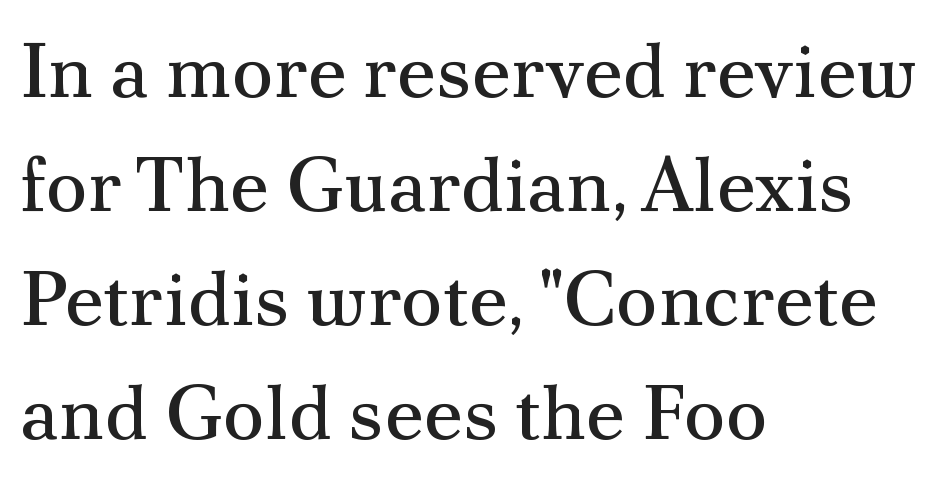
Nope, not italic — everything's standing straight. In CSS terms this would be text-align: left. This rendering leaves character spacing at its baseline value. Summary of weight: not heavy and not bold.
